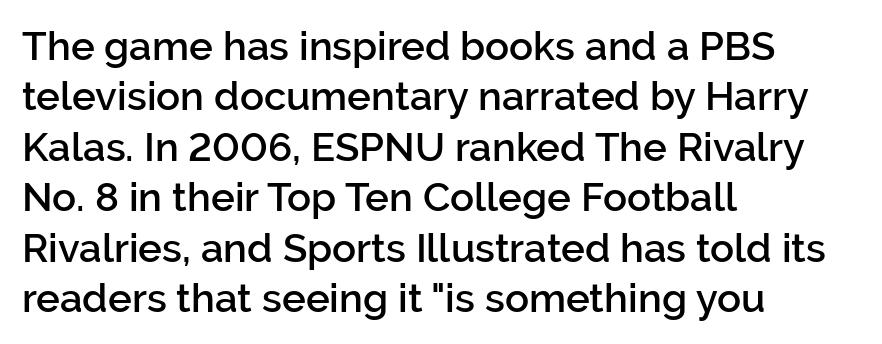
The image shows 40 px semibold sans-serif type, upright; set left-aligned, normal line spacing (1.26x), normal letter spacing, not underlined; low stroke contrast and a medium x-height.
